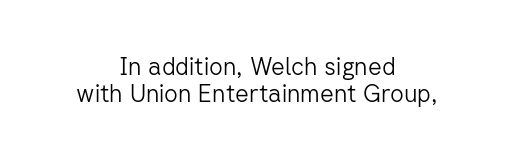
{"italic": "no", "bold": "no", "underline": "no", "align": "center", "line_spacing": "tight", "line_spacing_ratio": 1.13, "letter_spacing": "normal", "letter_spacing_em": 0.0, "glyph_px": 24}
